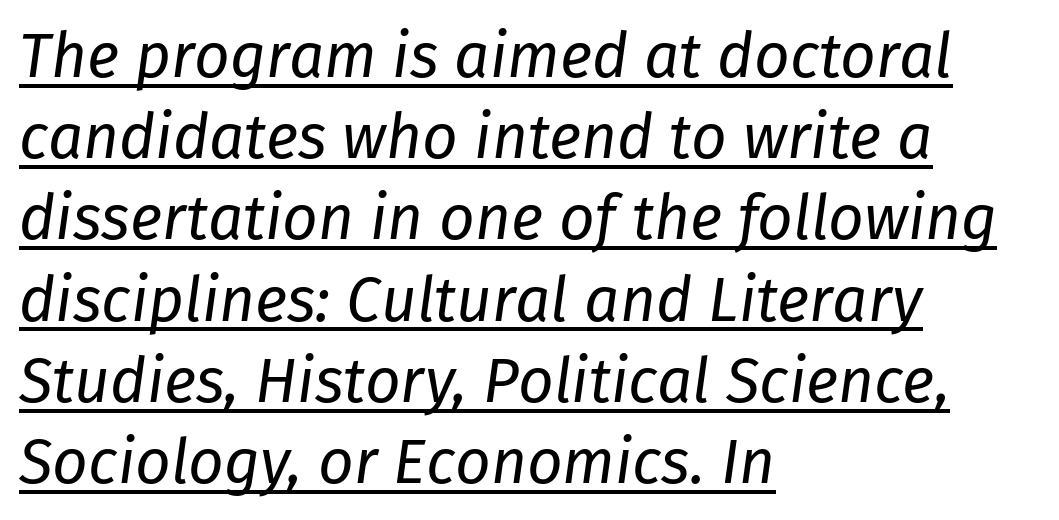
Q: Is the text bold? A: No.
Q: Is the text italic (slanted)? A: Yes, it leans right by about 8 degrees.
Q: Is the text underlined? A: Yes.
Q: How is the paragraph aligned? A: Left-aligned.
Q: Is the spacing between letters normal or unusually wide? A: Normal.
Q: Is the spacing between lines tight, normal or loose? A: Normal.
Q: Width (condensed, normal, or wide)? A: Normal.
Q: Stroke contrast? A: Low.
Q: x-height? A: Medium.
Q: Monospaced? A: No.
